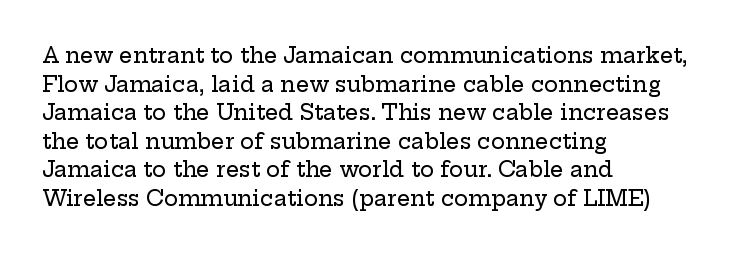
The image shows 21 px text type, upright; set left-aligned, normal line spacing (1.36x), normal letter spacing, not underlined.
